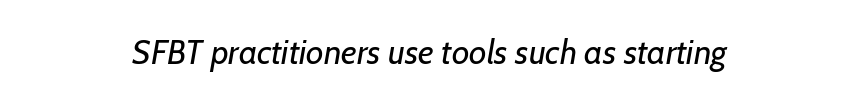
The type is set solid horizontally, with unmodified tracking. Proportional: the letters do not fall into vertical columns. Each line is balanced around a shared central axis. Check the space under the baseline: it is left empty. Nothing sits at the stroke ends, so this counts as sans-serif.
